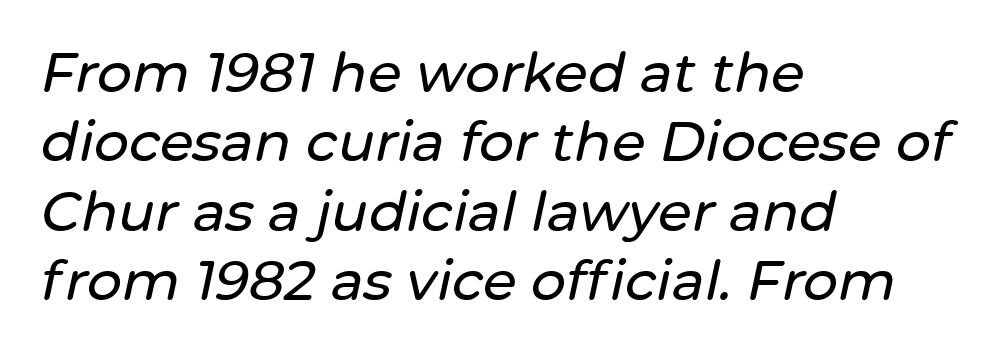
Every row of glyphs begins at an identical x-position on the left. Tall strokes in this sample are angled rather than plumb. Does extra space separate the letters? No, they use regular spacing. Here the designer chose a conventional face with non-uniform glyph widths. The designer left line spacing at the default.
